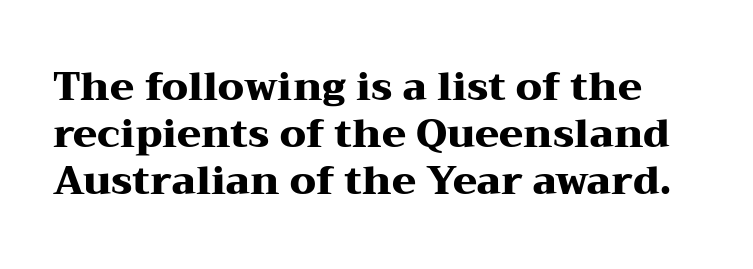
The image shows 39 px heavy, wide serif type, upright; set line spacing 1.21x, normal letter spacing, not underlined; medium stroke contrast and a medium x-height.
